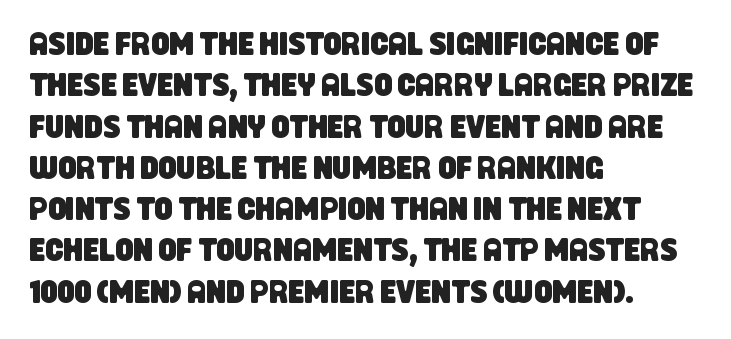
Q: Is the typeface a serif or a sans-serif typeface? A: Sans-serif.
Q: Is the text underlined? A: No.
Q: How is the paragraph aligned? A: Left-aligned.
Q: Is the spacing between letters normal or unusually wide? A: Normal.
Q: Is the spacing between lines tight, normal or loose? A: Normal.
Q: Width (condensed, normal, or wide)? A: Condensed.
Q: Stroke contrast? A: Low.
Q: x-height? A: Large.
Q: Monospaced? A: No.
